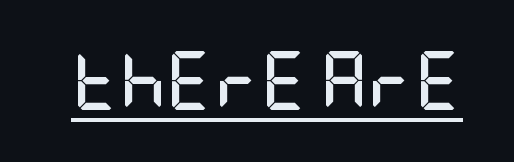
The image shows 58 px semibold, condensed sans-serif type, upright; set normal letter spacing, underlined; low stroke contrast and a large x-height.
